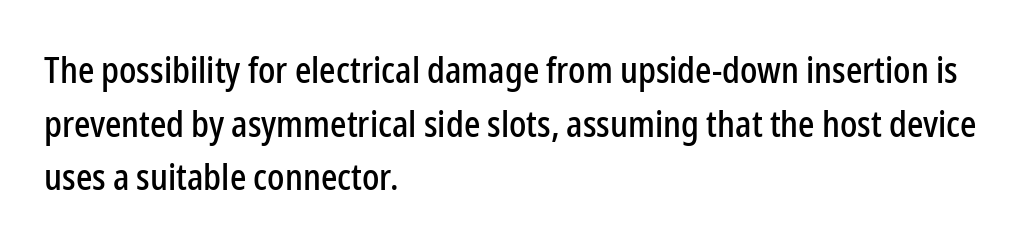
{"serif": "no", "italic": "no", "width": "condensed", "stroke_contrast": "low", "x_height": "medium", "monospaced": "no", "underline": "no", "align": "left", "line_spacing": "normal", "line_spacing_ratio": 1.49, "letter_spacing": "normal", "letter_spacing_em": 0.0, "glyph_px": 36}
